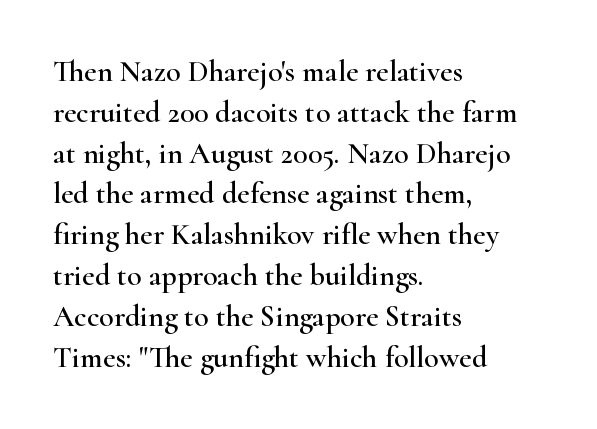
{"serif": "yes", "italic": "no", "width": "wide", "stroke_contrast": "high", "x_height": "small", "monospaced": "no", "underline": "no", "align": "left", "line_spacing": "normal", "line_spacing_ratio": 1.36, "letter_spacing": "normal", "letter_spacing_em": 0.0, "glyph_px": 30}
